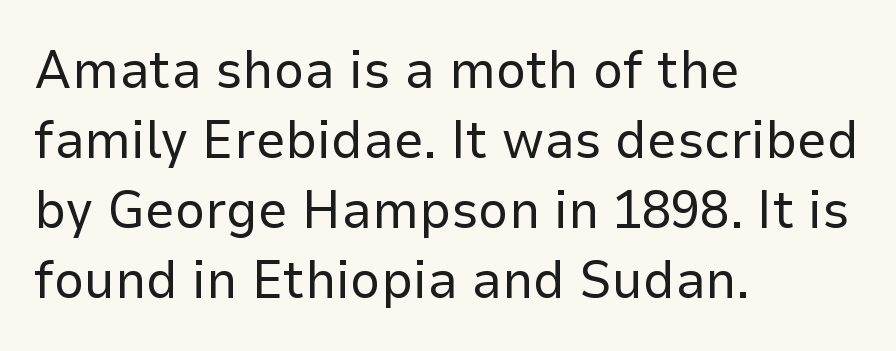
Q: Is the text bold? A: No.
Q: Is the text italic (slanted)? A: No, it is upright.
Q: Is the typeface a serif or a sans-serif typeface? A: Sans-serif.
Q: Is the text underlined? A: No.
Q: How is the paragraph aligned? A: Left-aligned.
Q: Is the spacing between letters normal or unusually wide? A: Normal.
Q: Is the spacing between lines tight, normal or loose? A: Normal.
Q: Width (condensed, normal, or wide)? A: Normal.
Q: Stroke contrast? A: Low.
Q: x-height? A: Medium.
Q: Monospaced? A: No.
